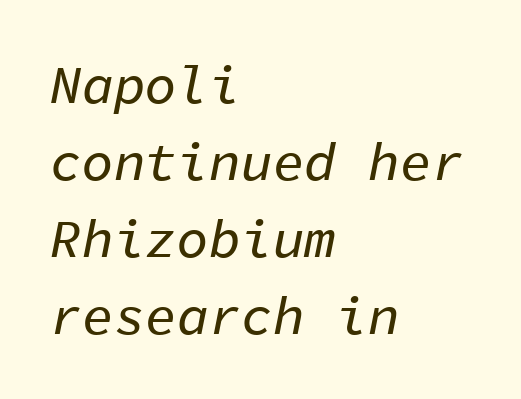
The image shows 53 px text type, italic (leaning right), monospaced; set left-aligned, normal line spacing (1.45x), normal letter spacing, not underlined; low stroke contrast and a medium x-height.
